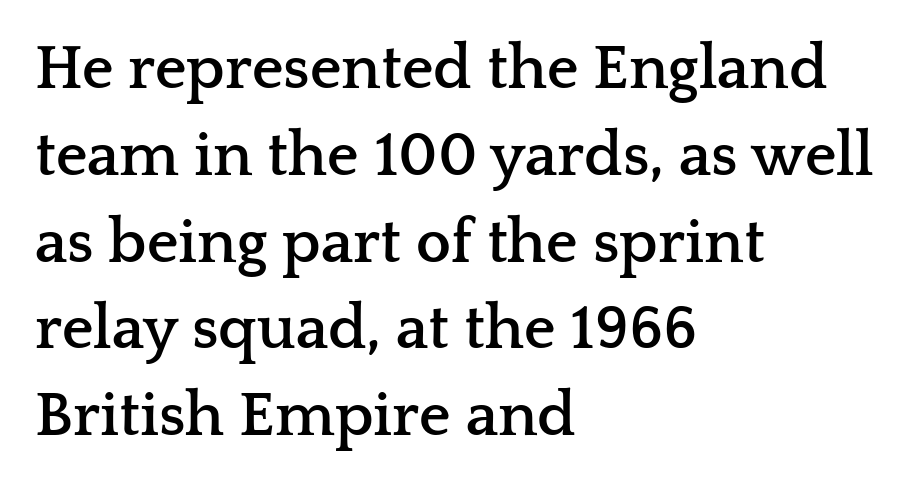
{"serif": "yes", "italic": "no", "bold": "yes", "weight": "semibold", "width": "wide", "stroke_contrast": "low", "x_height": "medium", "monospaced": "no", "underline": "no", "align": "left", "line_spacing": "normal", "line_spacing_ratio": 1.4, "letter_spacing": "normal", "letter_spacing_em": 0.0, "glyph_px": 62}
